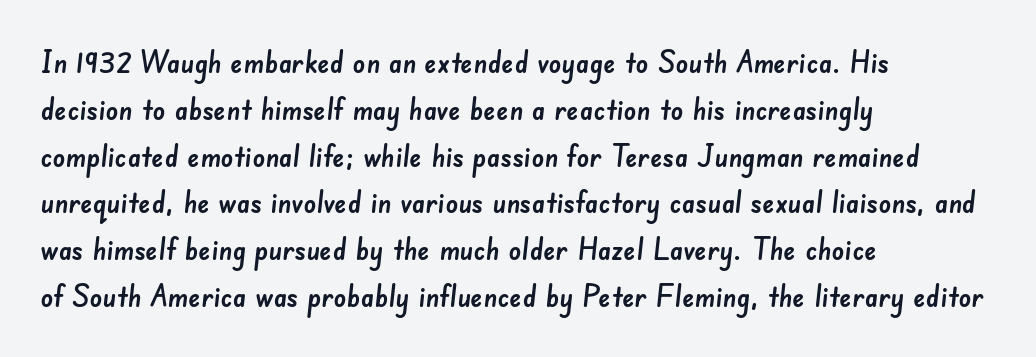
{"serif": "no", "width": "normal", "stroke_contrast": "low", "x_height": "small", "monospaced": "no", "underline": "no", "align": "left", "line_spacing": "normal", "line_spacing_ratio": 1.51, "letter_spacing": "normal", "letter_spacing_em": 0.0, "glyph_px": 31}
